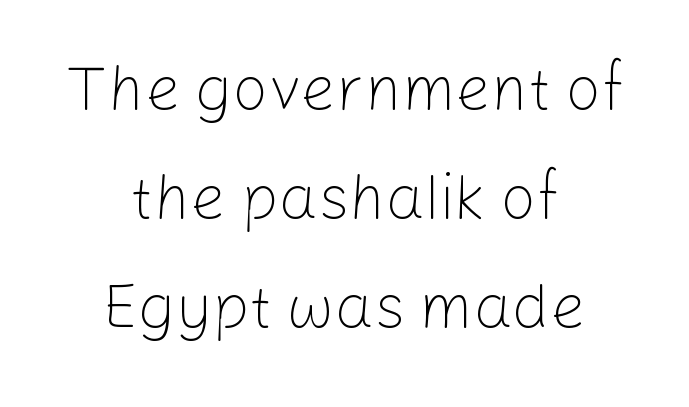
{"serif": "no", "italic": "no", "bold": "no", "weight": "light", "width": "normal", "stroke_contrast": "low", "x_height": "medium", "monospaced": "no", "underline": "no", "align": "center", "line_spacing_ratio": 1.76, "letter_spacing": "normal", "letter_spacing_em": 0.0, "glyph_px": 62}
